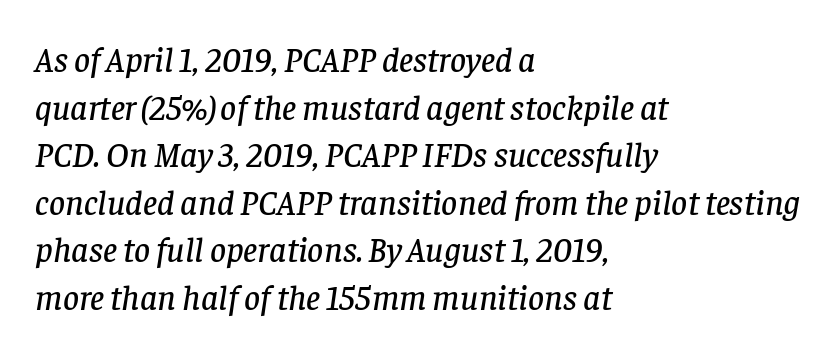
The image shows 35 px serif type, italic (leaning right); set left-aligned, normal line spacing (1.36x), normal letter spacing, not underlined; low stroke contrast and a large x-height.
